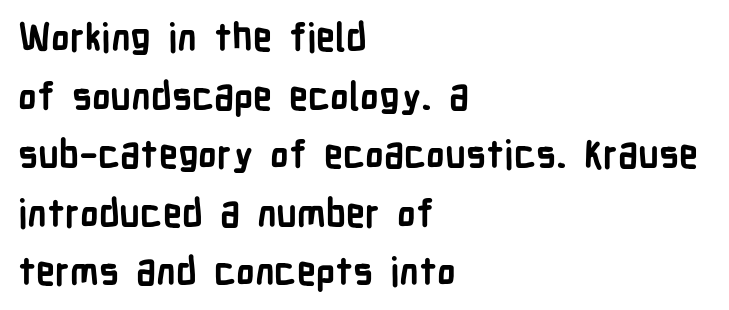
Q: Is the text bold? A: Yes.
Q: Is the text italic (slanted)? A: No, it is upright.
Q: Is the typeface a serif or a sans-serif typeface? A: Sans-serif.
Q: Is the text underlined? A: No.
Q: How is the paragraph aligned? A: Left-aligned.
Q: Is the spacing between letters normal or unusually wide? A: Normal.
Q: Is the spacing between lines tight, normal or loose? A: Normal.
Q: Width (condensed, normal, or wide)? A: Condensed.
Q: Stroke contrast? A: Low.
Q: x-height? A: Medium.
Q: Monospaced? A: No.
